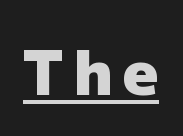
A typesetter would call this proportional, since set widths differ per character. This rendering employs a face without finishing strokes, i.e., a sans-serif. Strokes here are thick enough to call this a true bold. The letters stand upright; this is a roman face. You can see a thin bar hugging the bottom of the glyphs.
